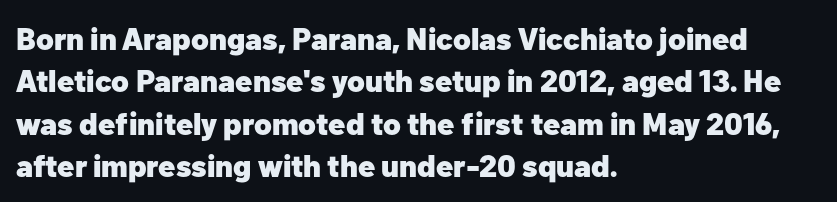
The image shows 31 px heavy sans-serif type, upright; set left-aligned, normal line spacing (1.37x), normal letter spacing, not underlined; low stroke contrast and a medium x-height.
